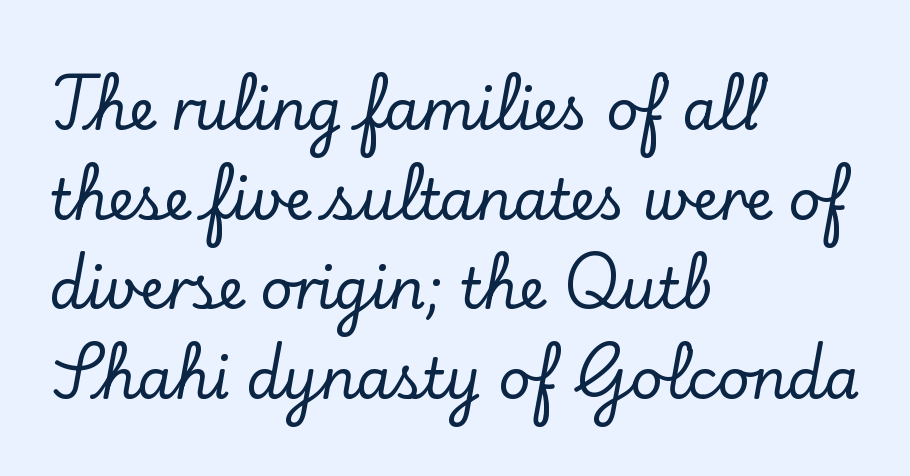
The image shows 56 px serif type; set left-aligned, normal line spacing (1.6x), normal letter spacing, not underlined; low stroke contrast and a small x-height.
